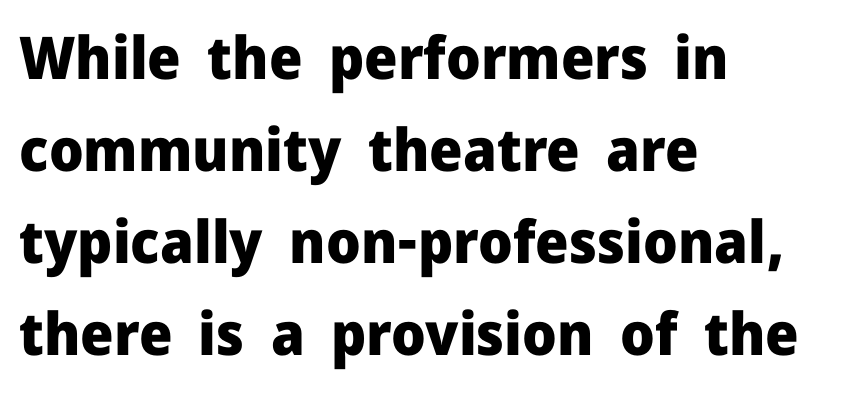
Summary of weight: heavy, a full bold. The rendering keeps characters at their native spacing. It's the straight-up-and-down kind of type. Descender tails drop into unmarked territory. Reading down the column, the eye jumps a familiar distance to each next line.
